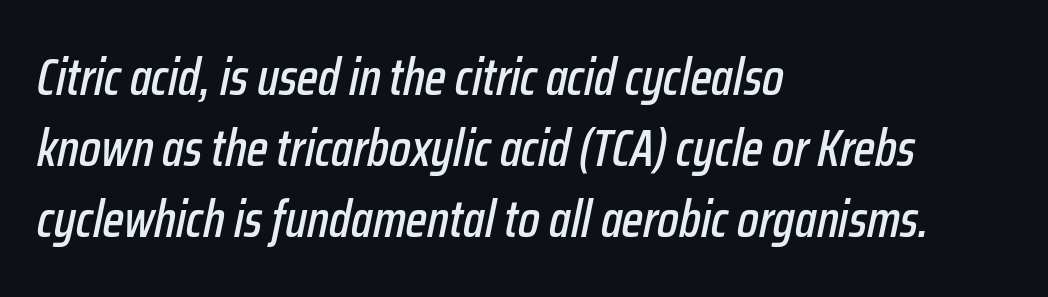
{"italic": "yes", "lean": "right", "slant_degrees": 12, "width": "condensed", "stroke_contrast": "low", "x_height": "medium", "monospaced": "no", "underline": "no", "align": "left", "line_spacing": "normal", "line_spacing_ratio": 1.39, "letter_spacing": "normal", "letter_spacing_em": 0.0, "glyph_px": 51}
